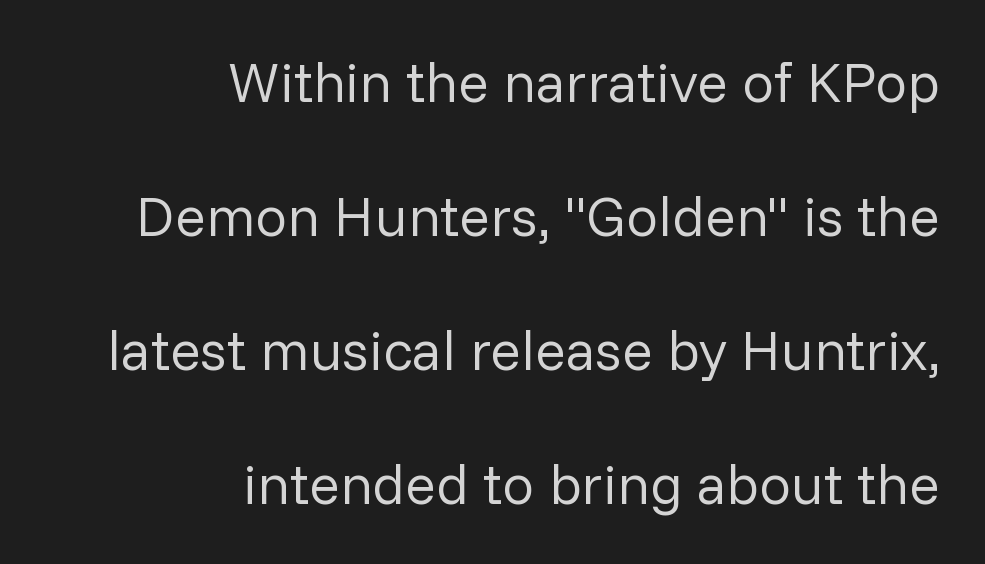
{"serif": "no", "italic": "no", "bold": "no", "weight": "regular", "width": "normal", "stroke_contrast": "low", "x_height": "medium", "monospaced": "no", "underline": "no", "align": "right", "line_spacing": "loose", "line_spacing_ratio": 2.35, "letter_spacing": "normal", "letter_spacing_em": 0.0, "glyph_px": 57}
